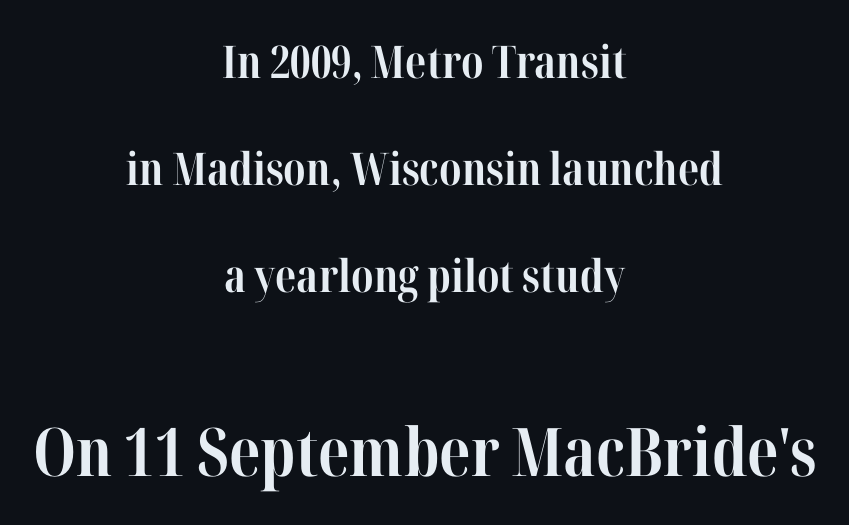
The typesetter chose a symmetrical, centered arrangement here. You could not count columns in this text — the font is proportionally spaced. I'd describe the lettering as bold — thick and assertive. Loosely led — the rows are spread out. Students, note that the glyphs here touch the page at normal intervals.
